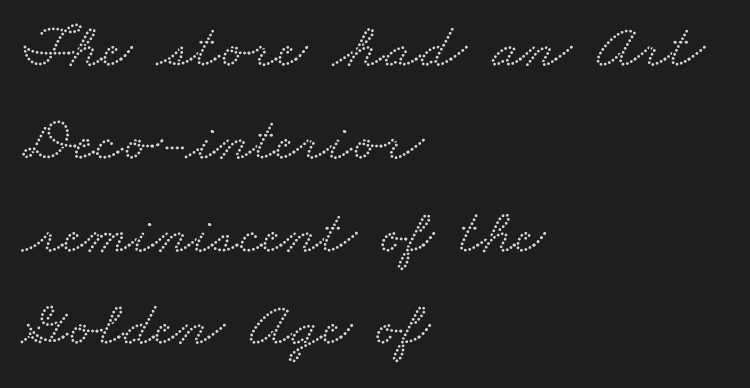
In terms of leading, this rendering sits right in the middle. Honestly, the letter spacing is just normal — you wouldn't notice it. Descenders are the only things crossing below the line. These lines are set flush left with a ragged right edge. Think of a printed novel: that variable character pitch is what you see here.
